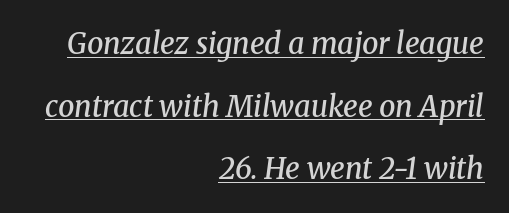
The image shows 29 px semibold serif type, italic (leaning right); set right-aligned, loose line spacing (2.16x), normal letter spacing, underlined; medium stroke contrast and a medium x-height.
